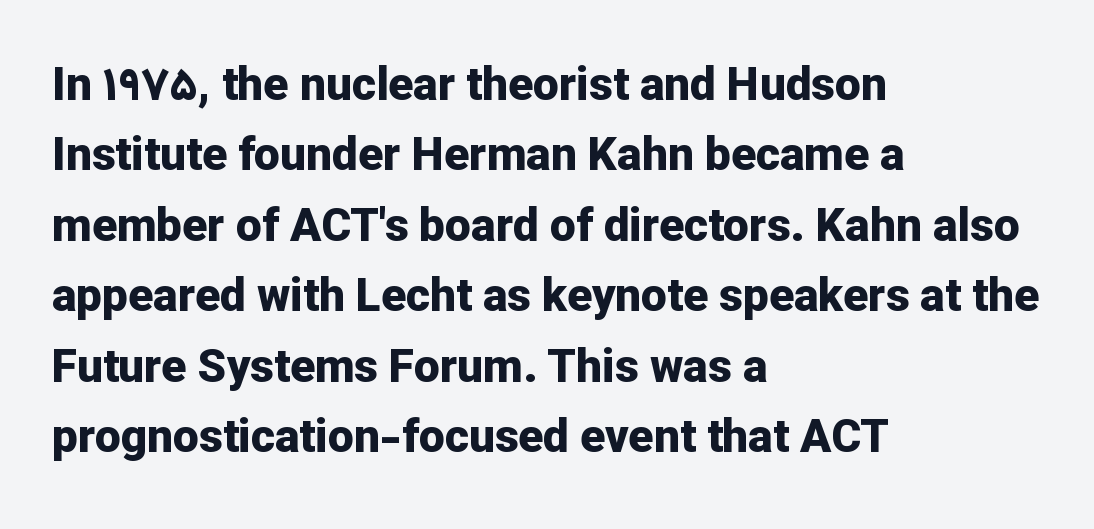
Q: Is the text bold? A: Yes.
Q: Is the text italic (slanted)? A: No, it is upright.
Q: Is the typeface a serif or a sans-serif typeface? A: Sans-serif.
Q: Is the text underlined? A: No.
Q: How is the paragraph aligned? A: Left-aligned.
Q: Is the spacing between letters normal or unusually wide? A: Normal.
Q: Is the spacing between lines tight, normal or loose? A: Normal.
Q: Width (condensed, normal, or wide)? A: Normal.
Q: Stroke contrast? A: Low.
Q: x-height? A: Medium.
Q: Monospaced? A: No.
